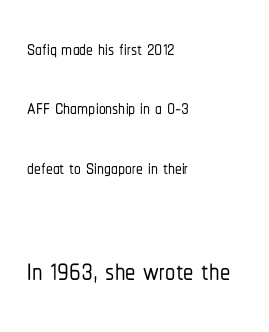
Q: Is the text italic (slanted)? A: No, it is upright.
Q: Is the typeface a serif or a sans-serif typeface? A: Sans-serif.
Q: Is the text underlined? A: No.
Q: How is the paragraph aligned? A: Left-aligned.
Q: Is the spacing between letters normal or unusually wide? A: Normal.
Q: Is the spacing between lines tight, normal or loose? A: Loose.
Q: Which block of text is set in a larger size, the first (top) or the second (bottom)? A: The second (bottom) one.
Q: Width (condensed, normal, or wide)? A: Condensed.
Q: Stroke contrast? A: Low.
Q: x-height? A: Medium.
Q: Monospaced? A: No.
